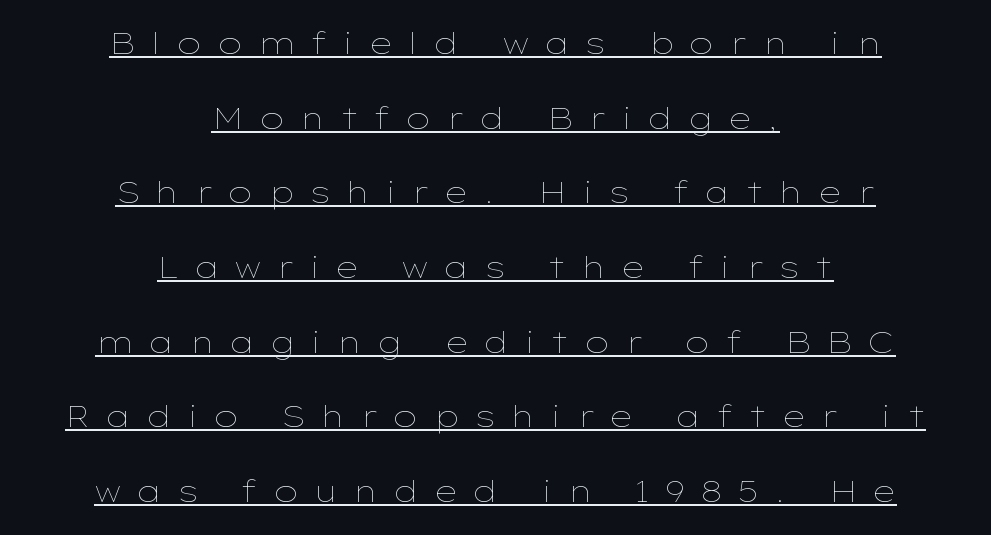
A roman cut, with each character standing at attention. The string is rendered with underlining switched on. Think standard paragraph weight, or any step lighter than that. Note the varied advance widths — an 'i' is clearly narrower than an 'm'. Does the copy run flush right? No — it is centered line by line. Rows of type keep a wide berth in the vertical direction.
